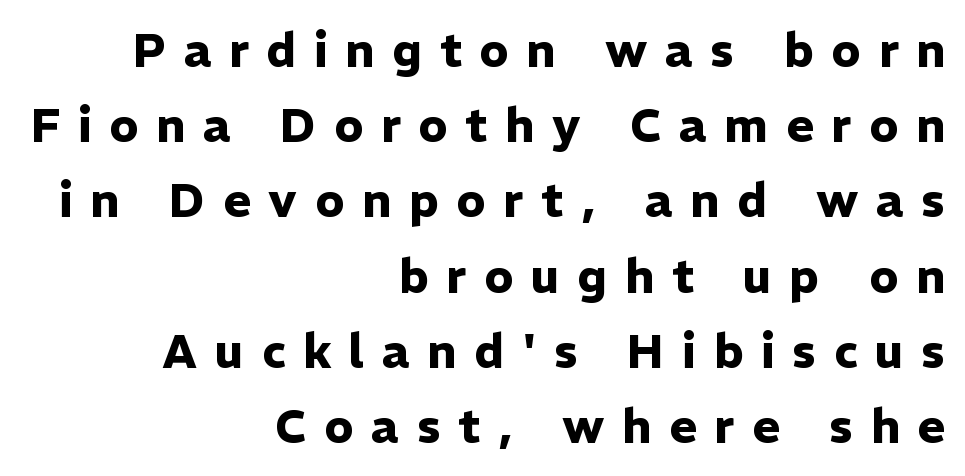
Tracking here is generous; glyphs stand well apart from one another. Reading down the block, your eye finds every line finishing at a fixed right position. This sample has the flowing, uneven cadence of proportional lettering. The lettering stays uniformly vertical, giving the passage a roman look.
